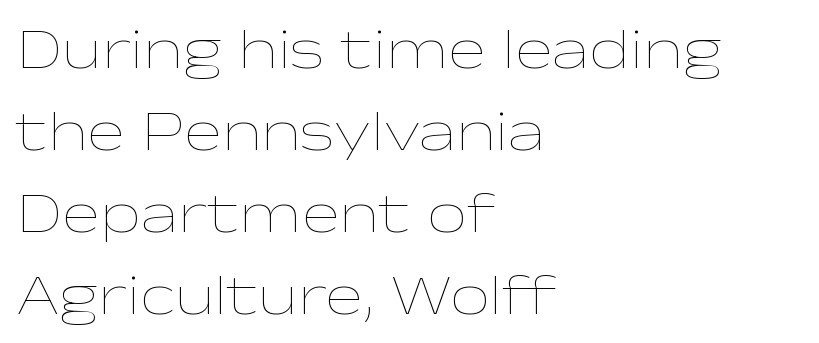
Words appear dense and cohesive because spacing is normal. Plain, unruled lines of type. Is this a fixed-width face? No — the glyphs have proportional, varying widths. You can tell it's not italic because the verticals are truly vertical.
